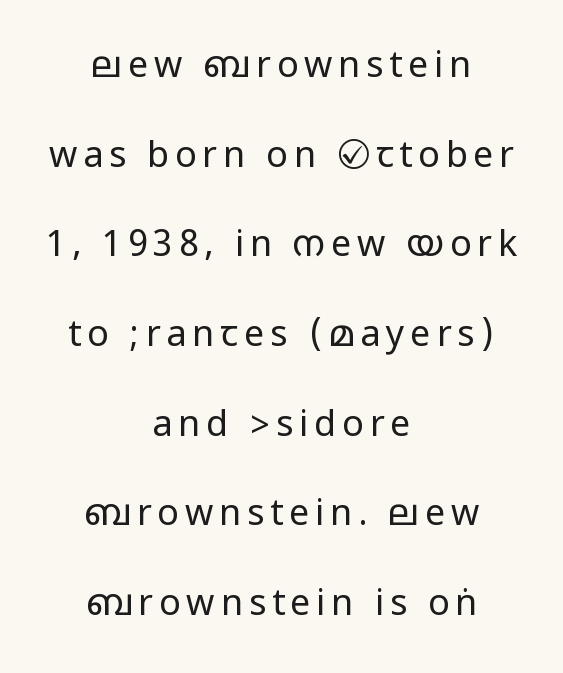
{"serif": "no", "italic": "no", "bold": "no", "weight": "regular", "width": "condensed", "stroke_contrast": "low", "underline": "no", "align": "center", "line_spacing": "loose", "line_spacing_ratio": 2.49, "glyph_px": 36}
